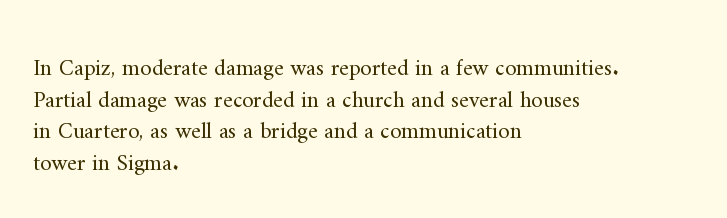
The image shows 23 px text type, upright; set left-aligned, normal line spacing (1.37x), normal letter spacing, not underlined.
